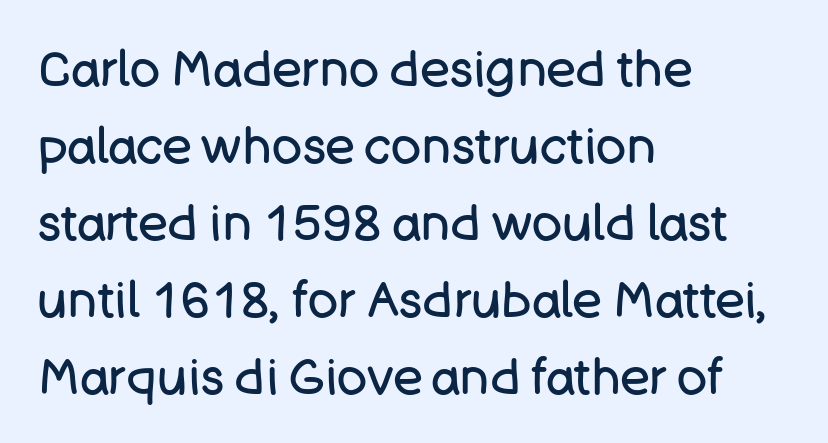
The image shows 50 px regular-weight sans-serif type, upright; set left-aligned, normal line spacing (1.54x), normal letter spacing, not underlined; low stroke contrast and a large x-height.
